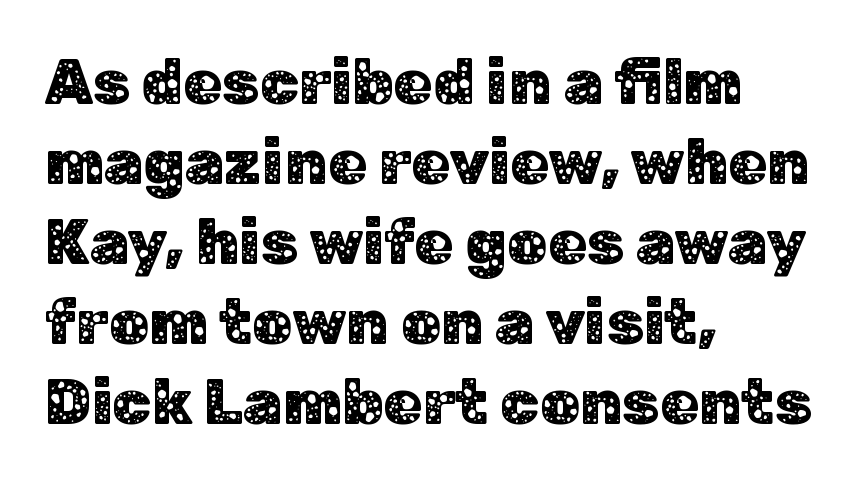
Q: Is the text italic (slanted)? A: No, it is upright.
Q: Is the typeface a serif or a sans-serif typeface? A: Sans-serif.
Q: Is the text underlined? A: No.
Q: How is the paragraph aligned? A: Left-aligned.
Q: Is the spacing between letters normal or unusually wide? A: Normal.
Q: Is the spacing between lines tight, normal or loose? A: Normal.
Q: Width (condensed, normal, or wide)? A: Normal.
Q: Stroke contrast? A: Low.
Q: x-height? A: Medium.
Q: Monospaced? A: No.
